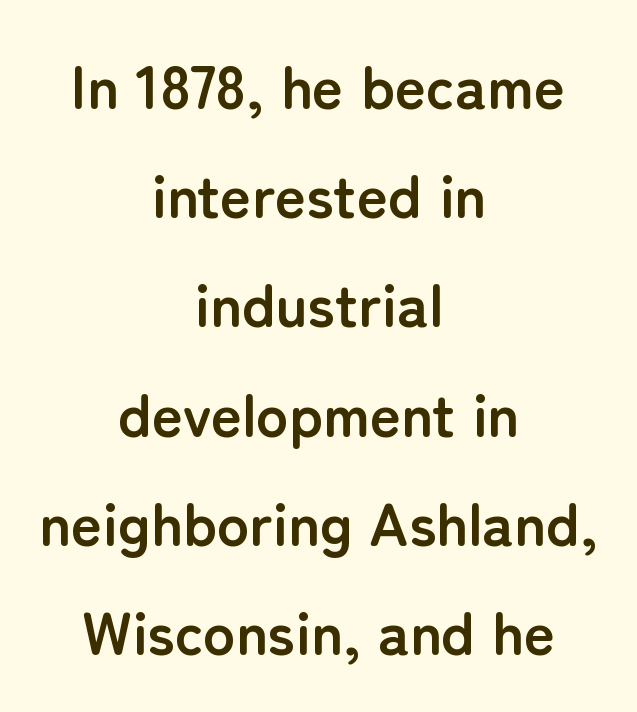
Q: Is the text bold? A: Yes.
Q: Is the text italic (slanted)? A: No, it is upright.
Q: Is the typeface a serif or a sans-serif typeface? A: Sans-serif.
Q: Is the text underlined? A: No.
Q: How is the paragraph aligned? A: Centered.
Q: Is the spacing between letters normal or unusually wide? A: Normal.
Q: Width (condensed, normal, or wide)? A: Normal.
Q: Stroke contrast? A: Low.
Q: x-height? A: Medium.
Q: Monospaced? A: No.
